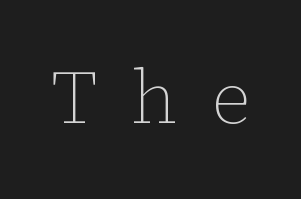
The image shows 74 px thin type, upright; set unusually wide letter spacing (+0.46 em), not underlined; low stroke contrast and a medium x-height.
